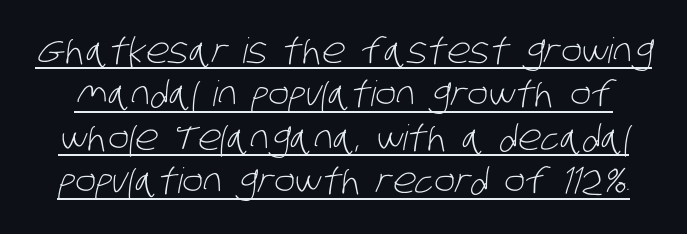
Q: Is the text bold? A: No.
Q: Is the typeface a serif or a sans-serif typeface? A: Sans-serif.
Q: Is the text underlined? A: Yes.
Q: Is the spacing between letters normal or unusually wide? A: Normal.
Q: Width (condensed, normal, or wide)? A: Condensed.
Q: Stroke contrast? A: Low.
Q: x-height? A: Large.
Q: Monospaced? A: No.
